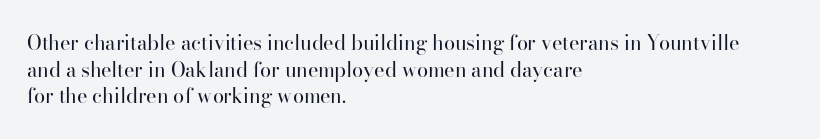
Does the copy run flush right? No — it runs flush left. The block of text has a typical density, with ordinary space between rows. This sample uses plain, unmodified letter spacing. The zone under the glyphs is completely vacant. A roman cut, with each character standing at attention. Stem width sits at or under what a default text font uses.
